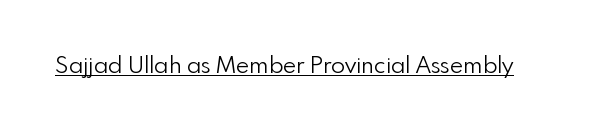
Students, observe the line beneath the letters — that is underlining. You can tell it's not italic because the verticals are truly vertical. Stems here are at most as thick as an everyday book face. Between one letter and the next there's only the usual sliver of space.
